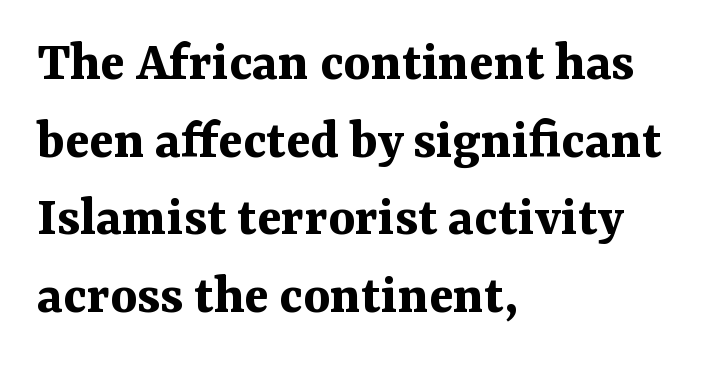
A typesetter would call this proportional, since set widths differ per character. Compared with typical body copy, the letter spacing here is the same. The baseline area is clear. Italic: no, the glyphs are upright roman.
